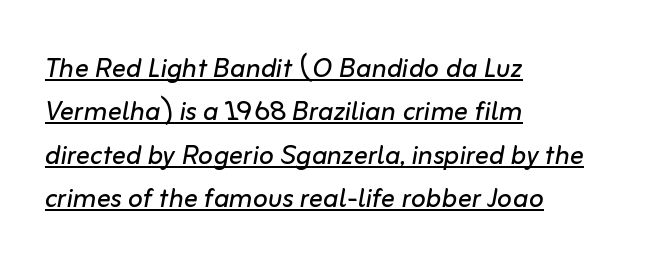
Q: Is the text bold? A: No.
Q: Is the text italic (slanted)? A: Yes, it leans right by about 10 degrees.
Q: Is the text underlined? A: Yes.
Q: How is the paragraph aligned? A: Left-aligned.
Q: Is the spacing between letters normal or unusually wide? A: Normal.
Q: Width (condensed, normal, or wide)? A: Normal.
Q: Stroke contrast? A: Low.
Q: x-height? A: Medium.
Q: Monospaced? A: No.
